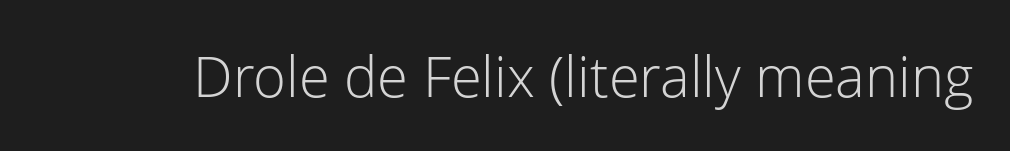
Q: Is the text bold? A: No.
Q: Is the text italic (slanted)? A: No, it is upright.
Q: Is the typeface a serif or a sans-serif typeface? A: Sans-serif.
Q: Is the text underlined? A: No.
Q: Is the spacing between letters normal or unusually wide? A: Normal.
Q: Width (condensed, normal, or wide)? A: Normal.
Q: Stroke contrast? A: Low.
Q: x-height? A: Medium.
Q: Monospaced? A: No.
